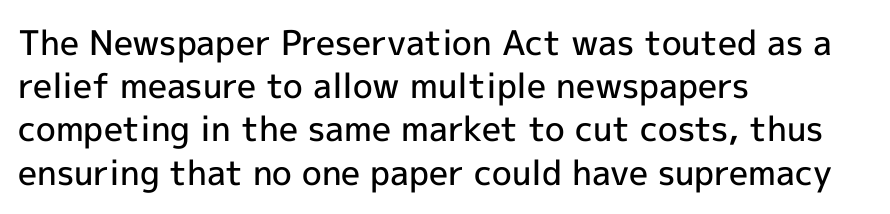
Q: Is the text bold? A: Semi-bold.
Q: Is the text italic (slanted)? A: No, it is upright.
Q: Is the typeface a serif or a sans-serif typeface? A: Sans-serif.
Q: Is the text underlined? A: No.
Q: How is the paragraph aligned? A: Left-aligned.
Q: Is the spacing between letters normal or unusually wide? A: Normal.
Q: Is the spacing between lines tight, normal or loose? A: Normal.
Q: Width (condensed, normal, or wide)? A: Normal.
Q: x-height? A: Medium.
Q: Monospaced? A: No.
